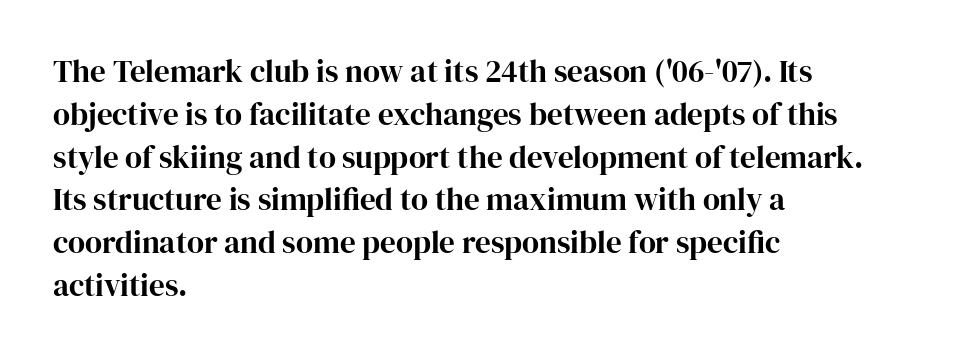
Q: Is the text italic (slanted)? A: No, it is upright.
Q: Is the typeface a serif or a sans-serif typeface? A: Serif.
Q: Is the text underlined? A: No.
Q: How is the paragraph aligned? A: Left-aligned.
Q: Is the spacing between letters normal or unusually wide? A: Normal.
Q: Is the spacing between lines tight, normal or loose? A: Normal.
Q: Width (condensed, normal, or wide)? A: Normal.
Q: Stroke contrast? A: High.
Q: x-height? A: Medium.
Q: Monospaced? A: No.
